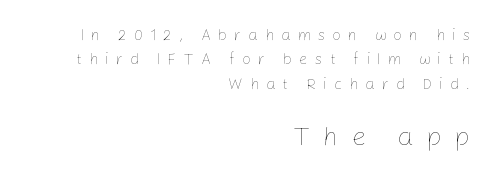
The image shows 26 px text type, upright; set right-aligned, normal line spacing (1.63x), unusually wide letter spacing (+0.48 em), not underlined; the second (bottom) block is 1.73x larger.
